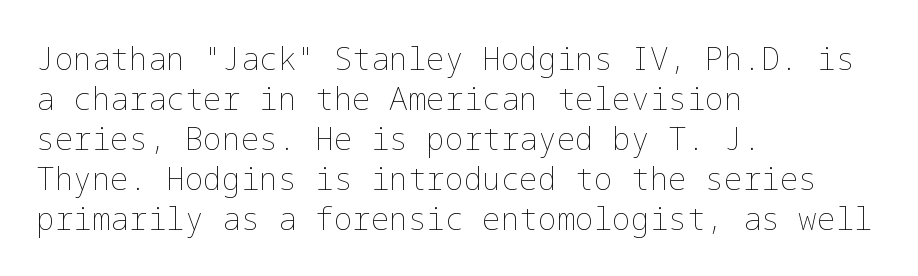
Q: Is the text bold? A: No.
Q: Is the text italic (slanted)? A: No, it is upright.
Q: Is the text underlined? A: No.
Q: How is the paragraph aligned? A: Left-aligned.
Q: Is the spacing between letters normal or unusually wide? A: Normal.
Q: Is the spacing between lines tight, normal or loose? A: Normal.
Q: Width (condensed, normal, or wide)? A: Normal.
Q: Stroke contrast? A: Low.
Q: x-height? A: Medium.
